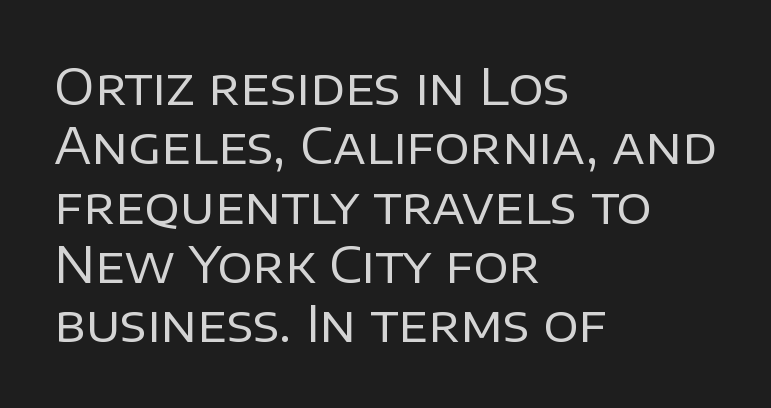
The image shows 49 px regular-weight sans-serif type, upright; set left-aligned, line spacing 1.21x, normal letter spacing, not underlined; low stroke contrast and a large x-height.
